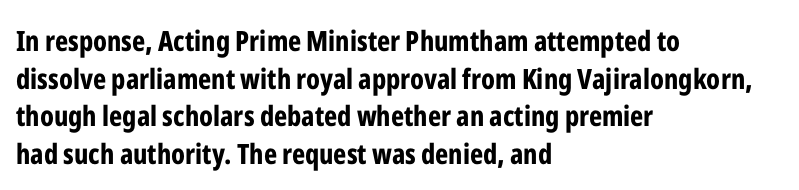
The image shows 28 px bold, condensed sans-serif type, upright; set left-aligned, normal line spacing (1.34x), normal letter spacing, not underlined; low stroke contrast and a medium x-height.
